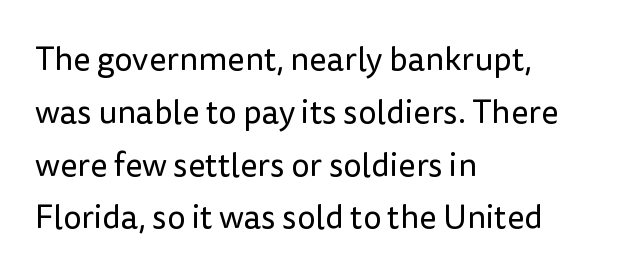
Q: Is the text bold? A: No.
Q: Is the text italic (slanted)? A: No, it is upright.
Q: Is the typeface a serif or a sans-serif typeface? A: Sans-serif.
Q: Is the text underlined? A: No.
Q: How is the paragraph aligned? A: Left-aligned.
Q: Is the spacing between letters normal or unusually wide? A: Normal.
Q: Is the spacing between lines tight, normal or loose? A: Normal.
Q: Width (condensed, normal, or wide)? A: Normal.
Q: Stroke contrast? A: Low.
Q: x-height? A: Medium.
Q: Monospaced? A: No.
